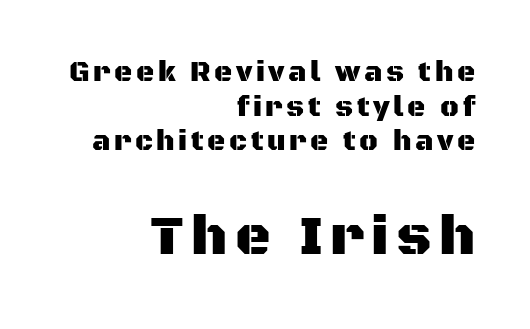
The image shows 55 px sans-serif type, upright; set right-aligned, line spacing 1.24x, not underlined; the second (bottom) block is 1.96x larger; medium stroke contrast and a large x-height.
